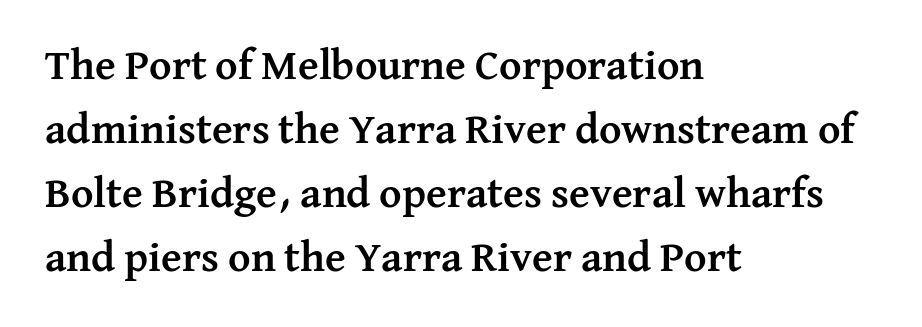
{"serif": "yes", "italic": "no", "bold": "yes", "weight": "semibold", "width": "normal", "stroke_contrast": "medium", "x_height": "medium", "monospaced": "no", "underline": "no", "align": "left", "line_spacing": "normal", "line_spacing_ratio": 1.49, "letter_spacing": "normal", "letter_spacing_em": 0.0, "glyph_px": 43}
